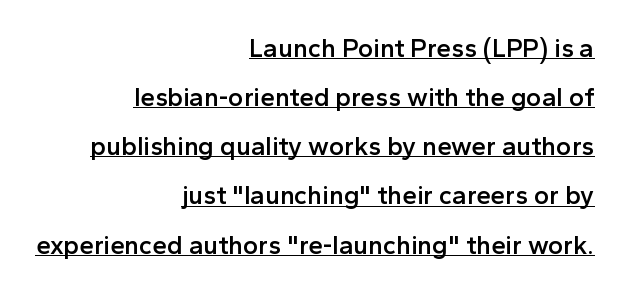
Q: Is the text bold? A: Semi-bold.
Q: Is the text italic (slanted)? A: No, it is upright.
Q: Is the text underlined? A: Yes.
Q: How is the paragraph aligned? A: Right-aligned.
Q: Is the spacing between letters normal or unusually wide? A: Normal.
